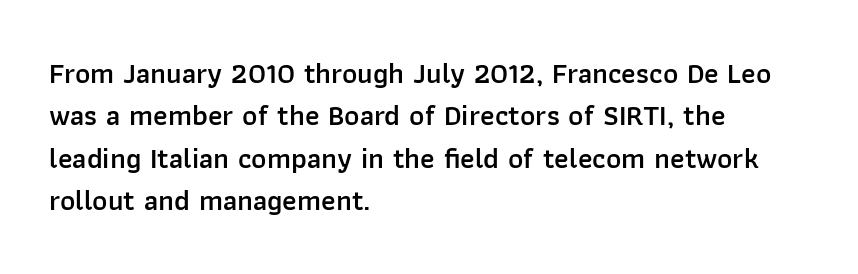
The image shows 29 px semibold sans-serif type, upright; set left-aligned, normal line spacing (1.46x), normal letter spacing, not underlined; low stroke contrast and a medium x-height.
